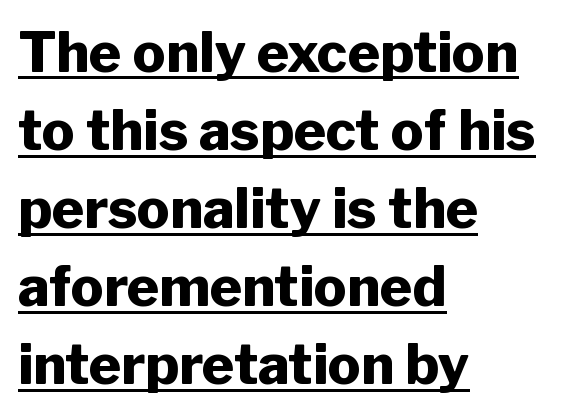
{"serif": "no", "italic": "no", "bold": "yes", "weight": "heavy", "width": "normal", "stroke_contrast": "low", "x_height": "medium", "monospaced": "no", "underline": "yes", "align": "left", "line_spacing": "normal", "line_spacing_ratio": 1.42, "letter_spacing": "normal", "letter_spacing_em": 0.0, "glyph_px": 55}
